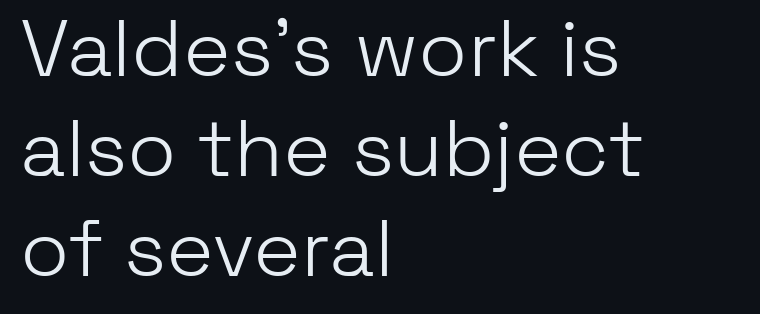
A normal amount of white space separates one row of letters from the next. These lines are rendered in a variable-pitch font. Typeset ragged right — the left edge is the straight one. Do the letters lean? They stand straight. The gaps between neighbouring characters are ordinary and unremarkable.
